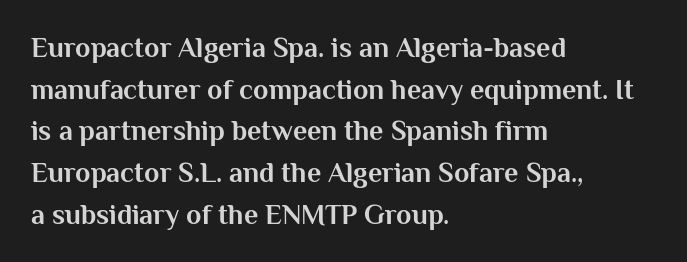
{"serif": "no", "italic": "no", "bold": "yes", "weight": "bold", "width": "normal", "stroke_contrast": "medium", "x_height": "medium", "monospaced": "no", "underline": "no", "align": "left", "line_spacing": "normal", "line_spacing_ratio": 1.49, "letter_spacing": "normal", "letter_spacing_em": 0.0, "glyph_px": 28}
